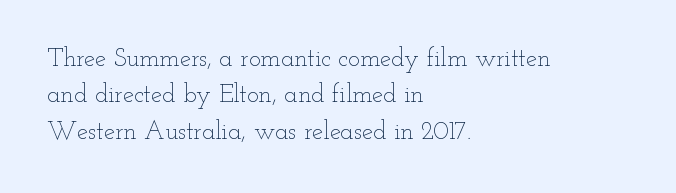
{"italic": "no", "bold": "no", "underline": "no", "align": "left", "line_spacing": "normal", "line_spacing_ratio": 1.46, "letter_spacing": "normal", "letter_spacing_em": 0.0, "glyph_px": 25}
